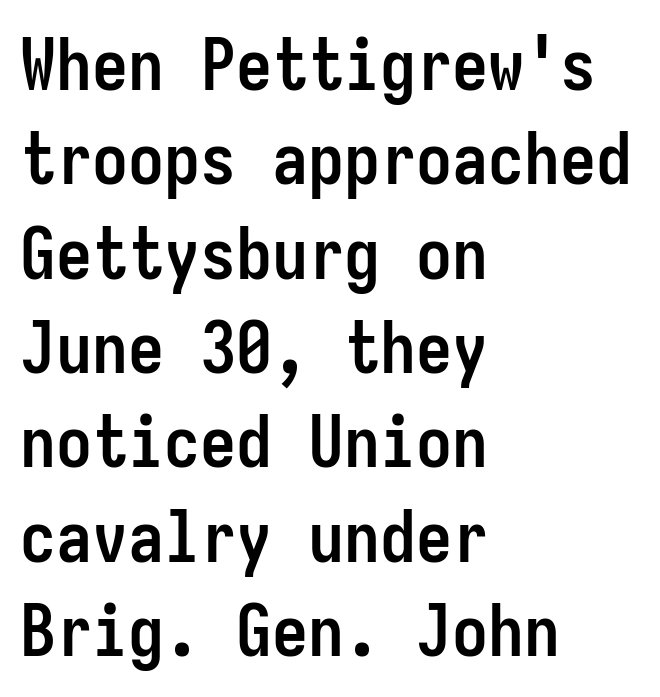
The image shows 72 px semibold, condensed sans-serif type, upright, monospaced; set left-aligned, normal line spacing (1.31x), normal letter spacing, not underlined; low stroke contrast and a medium x-height.
